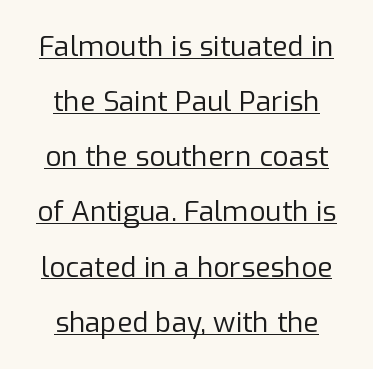
{"serif": "no", "italic": "no", "bold": "no", "weight": "regular", "width": "normal", "stroke_contrast": "low", "x_height": "medium", "monospaced": "no", "underline": "yes", "align": "center", "line_spacing": "loose", "line_spacing_ratio": 1.97, "letter_spacing": "normal", "letter_spacing_em": 0.0, "glyph_px": 28}
